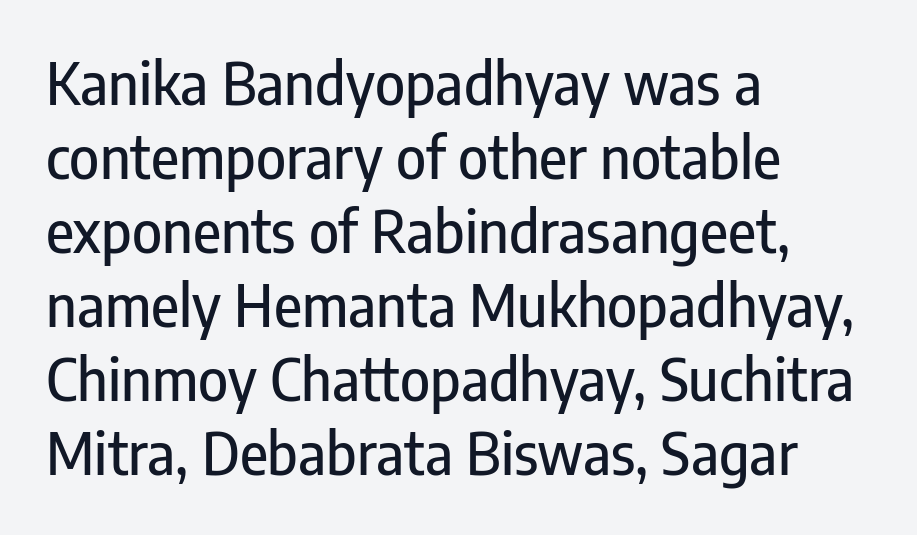
{"serif": "no", "italic": "no", "width": "condensed", "stroke_contrast": "low", "x_height": "medium", "monospaced": "no", "underline": "no", "align": "left", "line_spacing": "normal", "line_spacing_ratio": 1.3, "letter_spacing": "normal", "letter_spacing_em": 0.0, "glyph_px": 57}
